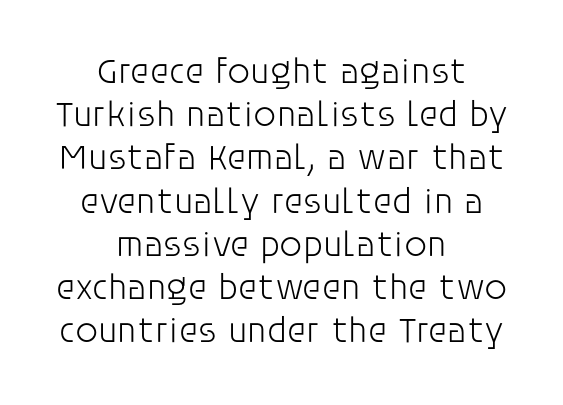
Ordinary non-slanted type is in use. Standard letterfit; no display-style spreading of the glyphs. Regarding serifs, this sample does without them. The face looks like a standard text weight, possibly lighter. Does the copy run flush right? No — it is centered line by line.
